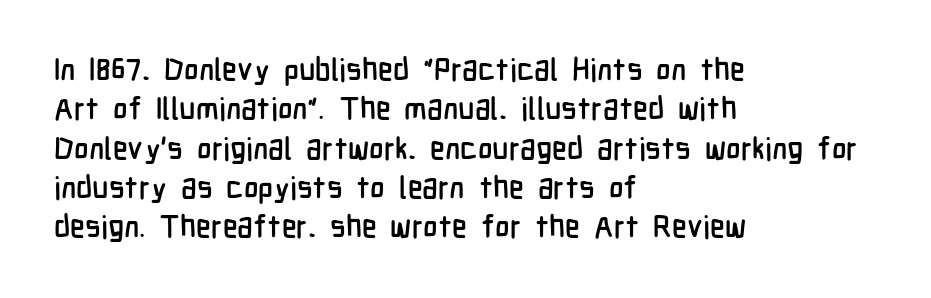
The image shows 31 px condensed sans-serif type, upright; set left-aligned, normal line spacing (1.27x), normal letter spacing, not underlined; low stroke contrast and a medium x-height.
